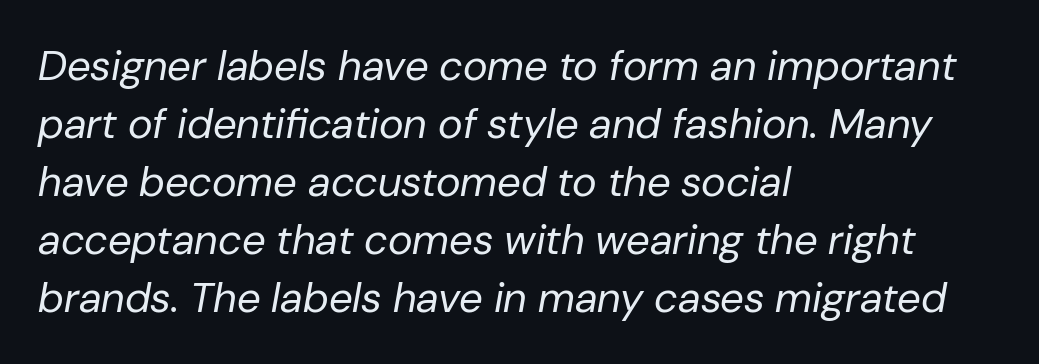
The image shows 42 px regular-weight type, italic (leaning right); set left-aligned, normal line spacing (1.38x), normal letter spacing, not underlined; low stroke contrast and a medium x-height.
